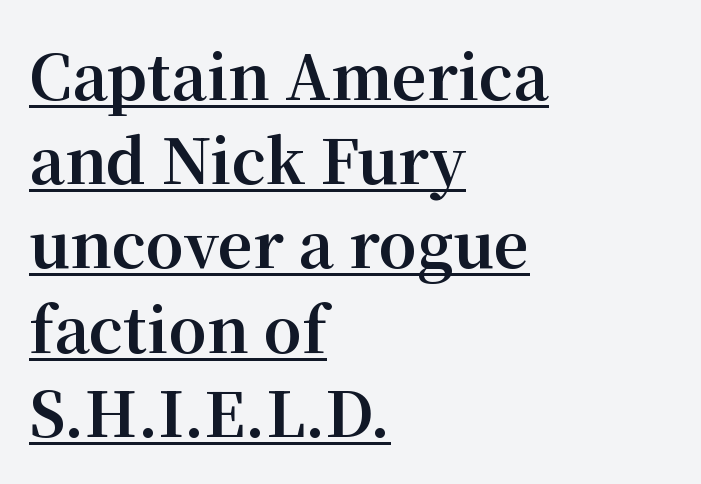
{"serif": "yes", "italic": "no", "bold": "yes", "weight": "bold", "width": "normal", "stroke_contrast": "medium", "x_height": "medium", "monospaced": "no", "underline": "yes", "align": "left", "line_spacing": "normal", "line_spacing_ratio": 1.38, "letter_spacing": "normal", "letter_spacing_em": 0.0, "glyph_px": 61}
